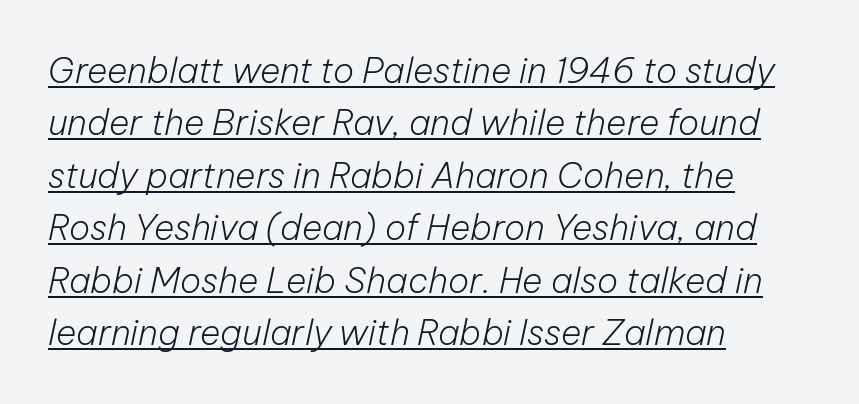
{"italic": "yes", "lean": "right", "slant_degrees": 12, "bold": "no", "weight": "light", "width": "normal", "stroke_contrast": "low", "x_height": "medium", "monospaced": "no", "underline": "yes", "align": "left", "line_spacing": "normal", "line_spacing_ratio": 1.5, "letter_spacing": "normal", "letter_spacing_em": 0.0, "glyph_px": 35}
